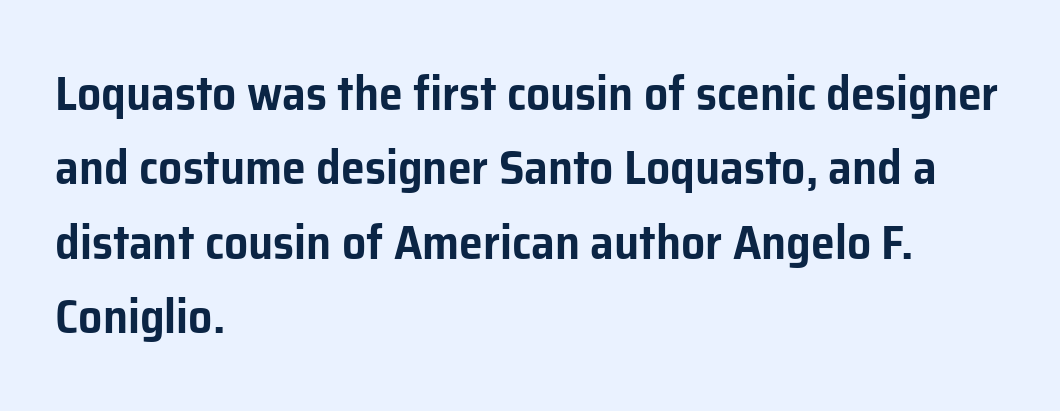
{"serif": "no", "italic": "no", "width": "normal", "stroke_contrast": "low", "x_height": "medium", "monospaced": "no", "underline": "no", "align": "left", "line_spacing": "normal", "line_spacing_ratio": 1.55, "letter_spacing": "normal", "letter_spacing_em": 0.0, "glyph_px": 48}
